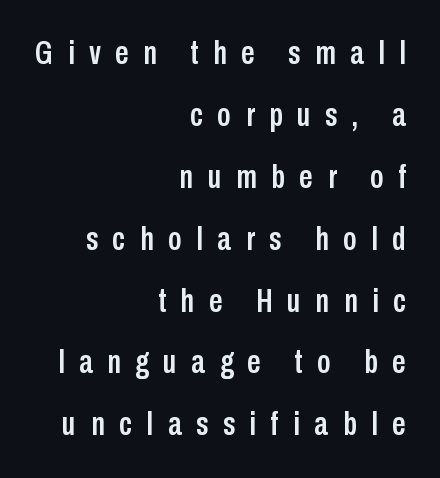
The tracking jumps out immediately: characters are airy and widely separated. Check the space under the baseline: it is left empty. The letters advance in unequal steps, a hallmark of proportional type. Each line ends at the same right margin while the left side varies. Letterform terminals end flat and unadorned throughout the passage. Designer's note — italics off, roman on.
